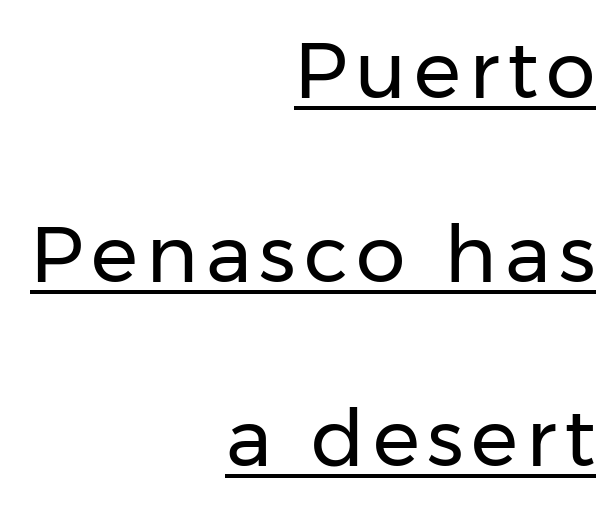
{"serif": "no", "italic": "no", "bold": "no", "weight": "regular", "width": "normal", "stroke_contrast": "low", "x_height": "medium", "monospaced": "no", "underline": "yes", "align": "right", "line_spacing": "loose", "line_spacing_ratio": 2.33, "glyph_px": 79}
